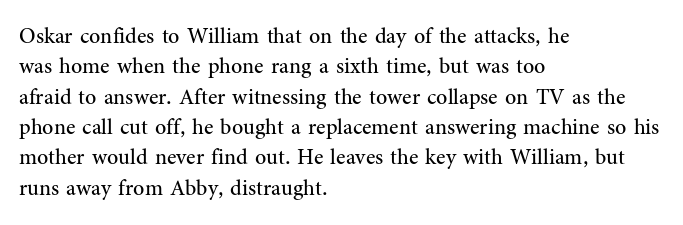
{"italic": "no", "bold": "no", "underline": "no", "align": "left", "line_spacing": "normal", "line_spacing_ratio": 1.38, "letter_spacing": "normal", "letter_spacing_em": 0.0, "glyph_px": 22}
